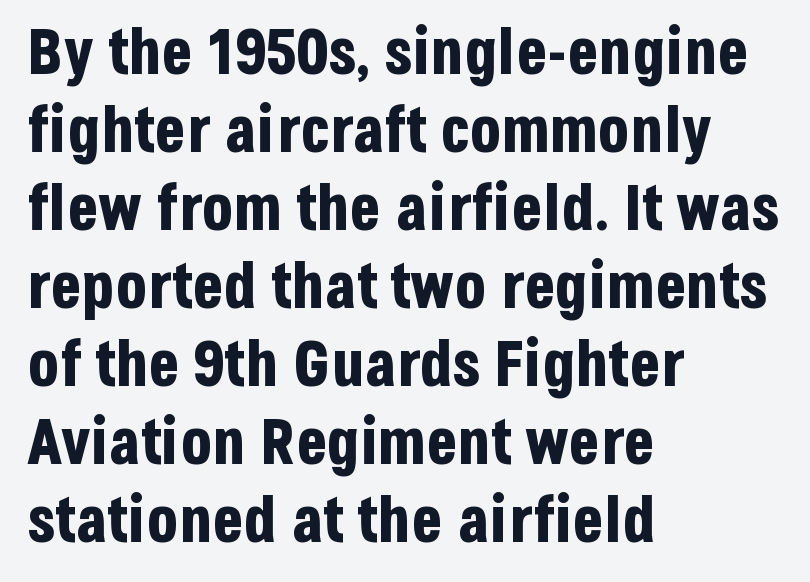
Notice how thick the strokes are: this is what a full bold looks like. The gaps between neighbouring characters are ordinary and unremarkable. Descenders are the only things crossing below the line. Looks like regular typesetting: each glyph gets only the width it needs.
